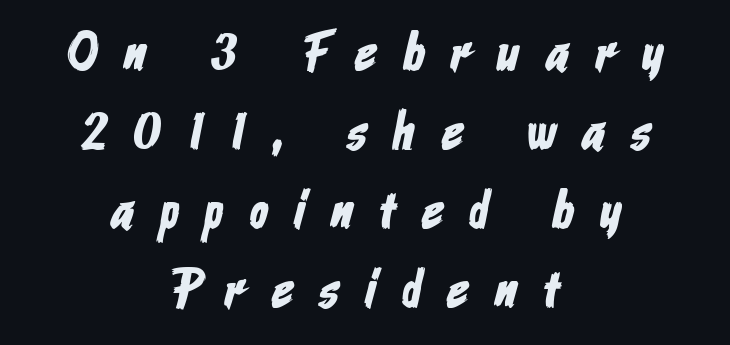
Q: Is the typeface a serif or a sans-serif typeface? A: Sans-serif.
Q: Is the text underlined? A: No.
Q: How is the paragraph aligned? A: Centered.
Q: Is the spacing between letters normal or unusually wide? A: Unusually wide.
Q: Is the spacing between lines tight, normal or loose? A: Normal.
Q: Width (condensed, normal, or wide)? A: Condensed.
Q: Stroke contrast? A: Low.
Q: x-height? A: Medium.
Q: Monospaced? A: No.
